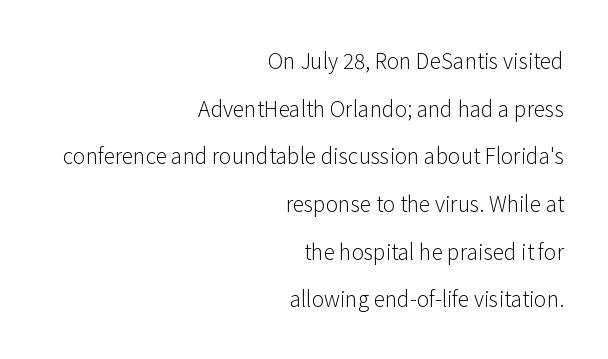
Q: Is the text bold? A: No.
Q: Is the text italic (slanted)? A: No, it is upright.
Q: Is the text underlined? A: No.
Q: How is the paragraph aligned? A: Right-aligned.
Q: Is the spacing between letters normal or unusually wide? A: Normal.
Q: Is the spacing between lines tight, normal or loose? A: Loose.
